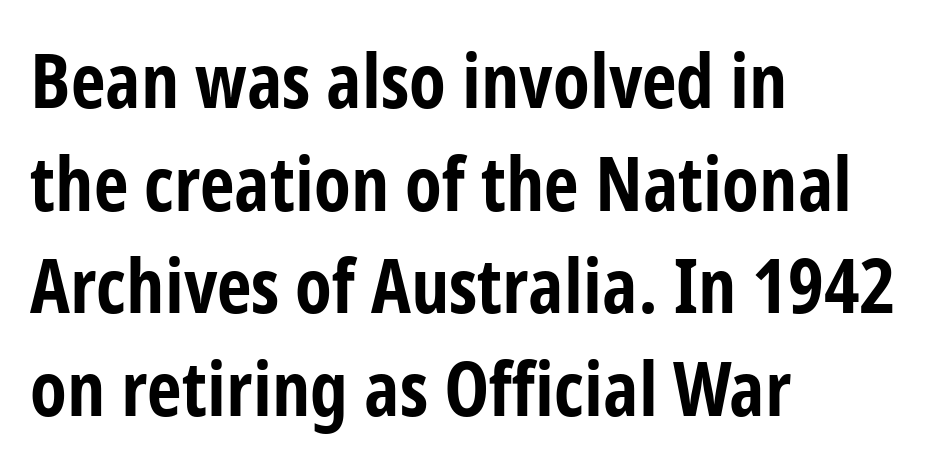
Honestly, the letter spacing is just normal — you wouldn't notice it. Where is the straight margin? On the left. Compared with an ordinary text face, these strokes are far heavier — a full bold. Is this a fixed-width face? No — the glyphs have proportional, varying widths. To sum up the face: it is a sans, with no serifs.
